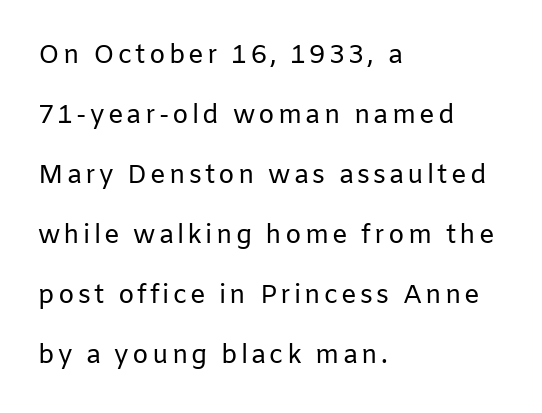
This sample is left-justified, so line endings fall wherever the words run out. Has an underline been added? It has not. Stroke mass is kept to a normal reading level or below. Ordinary non-slanted type is in use.
